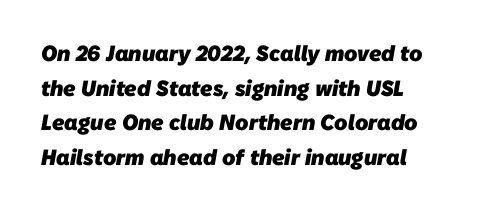
The image shows 22 px bold type; set left-aligned, normal line spacing (1.57x), normal letter spacing, not underlined.
